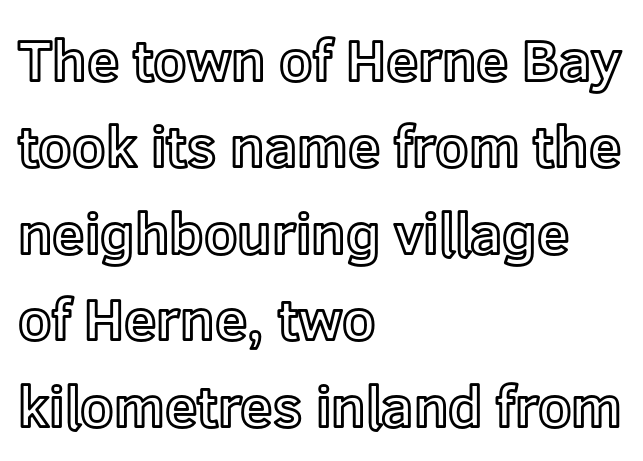
The letters advance in unequal steps, a hallmark of proportional type. No extra tracking has been applied to these lines. Words float on clear page, feet unadorned. Style check: upright.
